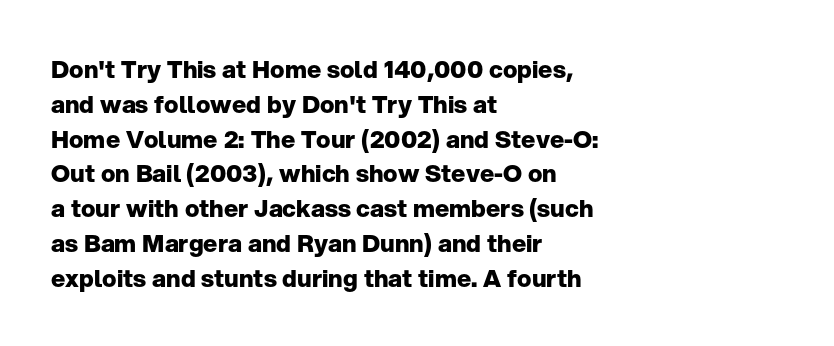
{"italic": "no", "bold": "yes", "underline": "no", "align": "left", "line_spacing": "normal", "line_spacing_ratio": 1.45, "letter_spacing": "normal", "letter_spacing_em": 0.0, "glyph_px": 24}
